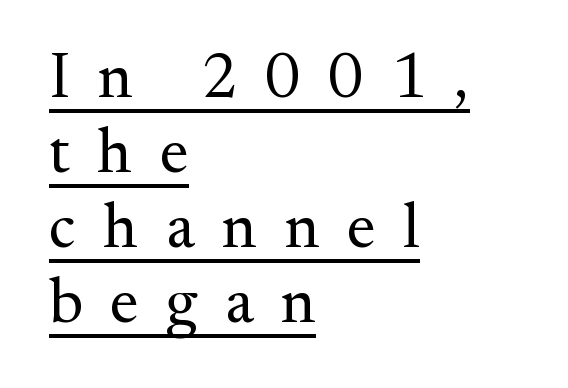
The image shows 64 px regular-weight serif type, upright; set left-aligned, line spacing 1.17x, unusually wide letter spacing (+0.43 em), underlined; medium stroke contrast and a small x-height.
